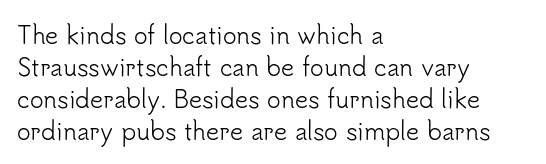
Q: Is the text bold? A: No.
Q: Is the text italic (slanted)? A: No, it is upright.
Q: Is the text underlined? A: No.
Q: How is the paragraph aligned? A: Left-aligned.
Q: Is the spacing between letters normal or unusually wide? A: Normal.
Q: Is the spacing between lines tight, normal or loose? A: Normal.
